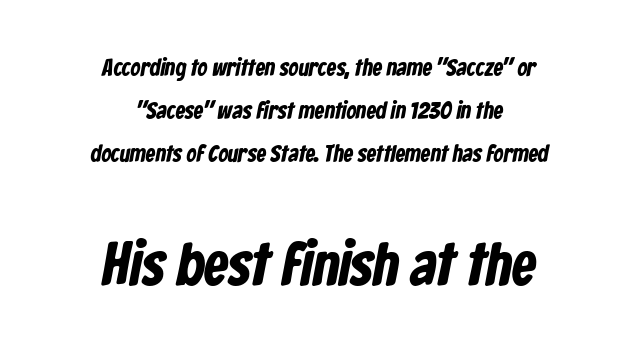
The image shows 61 px bold, condensed sans-serif type; set centered, line spacing 1.79x, normal letter spacing, not underlined; the second (bottom) block is 2.54x larger; low stroke contrast and a medium x-height.
